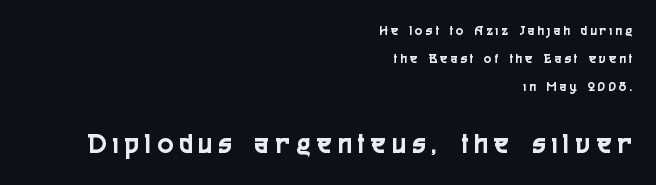
{"serif": "no", "italic": "no", "width": "condensed", "x_height": "medium", "monospaced": "no", "underline": "no", "align": "right", "line_spacing": "loose", "line_spacing_ratio": 2.01, "letter_spacing": "wide", "letter_spacing_em": 0.24, "larger_block": "second", "size_ratio": 2.07, "glyph_px": 29}
